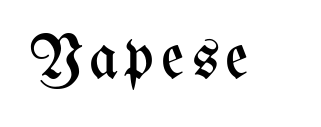
The weight would be labelled regular, book, light, or lighter still. Italic: no, the glyphs are upright roman. Anything drawn beneath the words? Only blank space. Proportional: the letters do not fall into vertical columns.
